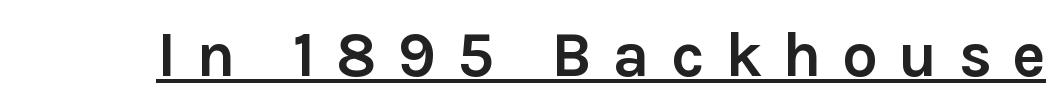
{"serif": "no", "italic": "no", "bold": "yes", "weight": "semibold", "width": "normal", "x_height": "medium", "monospaced": "no", "underline": "yes", "letter_spacing": "wide", "letter_spacing_em": 0.33, "glyph_px": 63}
